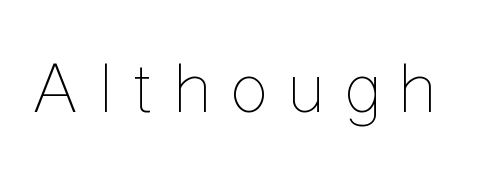
The image shows 73 px thin, condensed type, upright; set unusually wide letter spacing (+0.27 em), not underlined; low stroke contrast and a medium x-height.
